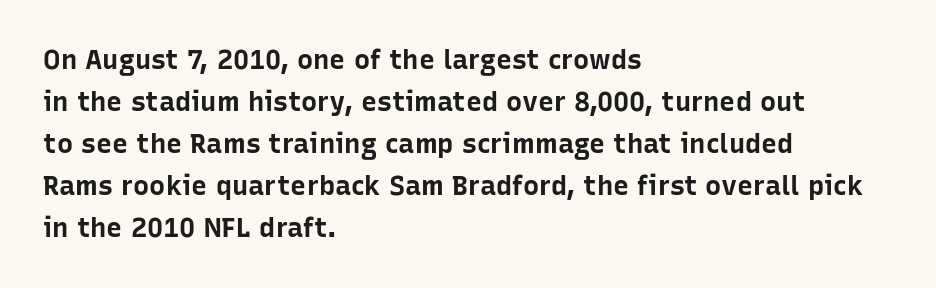
The image shows 27 px bold type, upright; set left-aligned, normal line spacing (1.56x), normal letter spacing, not underlined.
